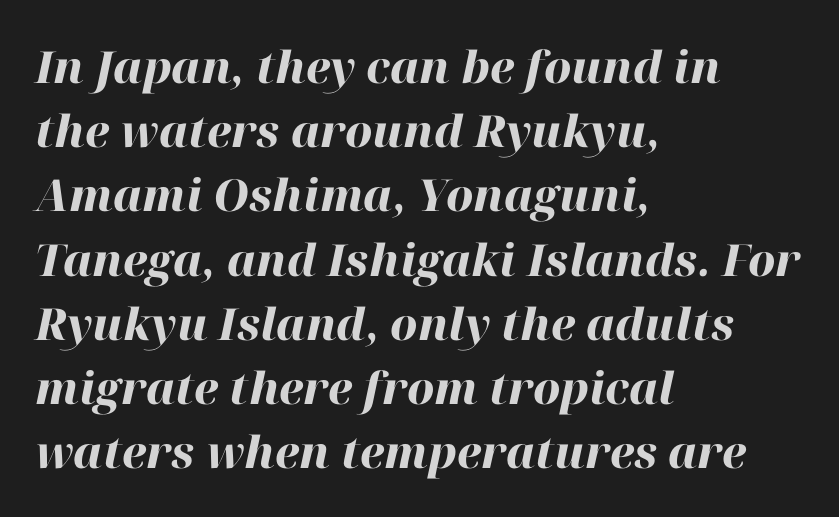
The font's italic variant was chosen for this text. The rows are spaced the way most documents space them. This sample is left-justified, so line endings fall wherever the words run out. Words float on clear page, feet unadorned.
